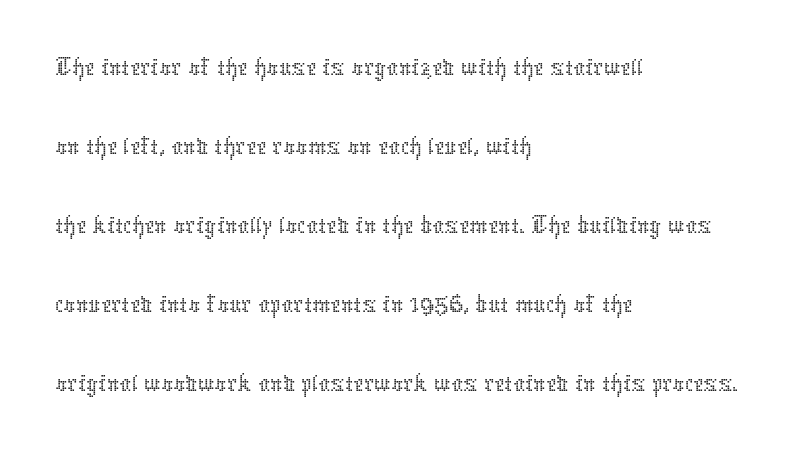
The image shows 58 px thin type, upright; set left-aligned, normal line spacing (1.36x), normal letter spacing, not underlined; low stroke contrast and a medium x-height.
